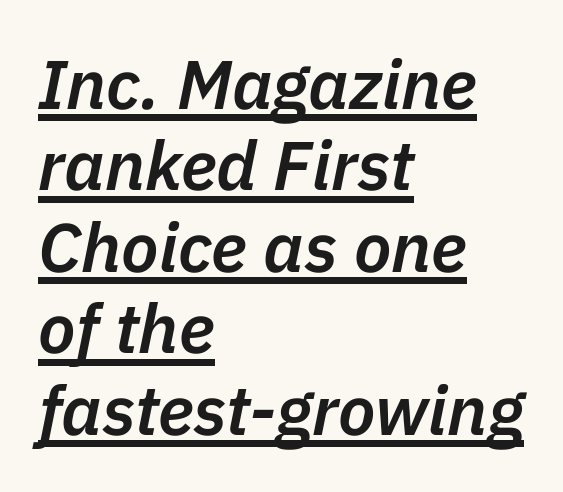
The image shows 69 px semibold type, italic (leaning right); set left-aligned, line spacing 1.18x, normal letter spacing, underlined; low stroke contrast and a medium x-height.
